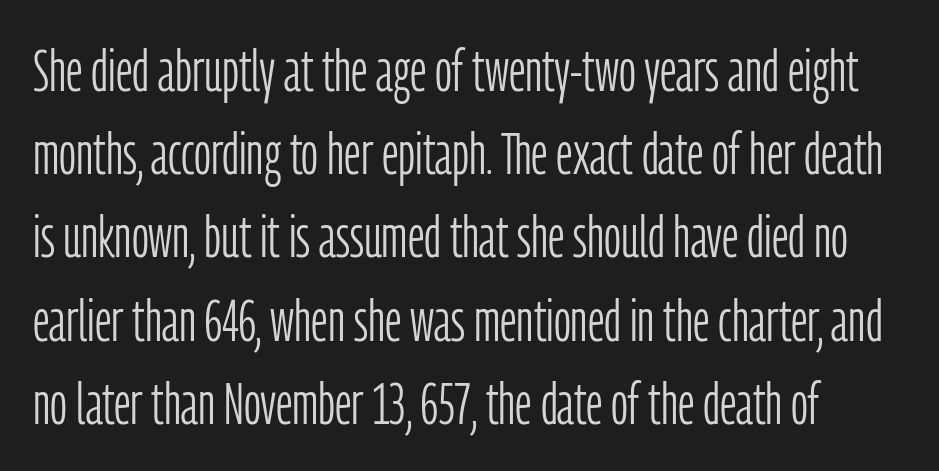
{"serif": "no", "italic": "no", "bold": "no", "weight": "light", "width": "condensed", "stroke_contrast": "low", "x_height": "medium", "monospaced": "no", "underline": "no", "line_spacing": "normal", "line_spacing_ratio": 1.41, "letter_spacing": "normal", "letter_spacing_em": 0.0, "glyph_px": 59}
